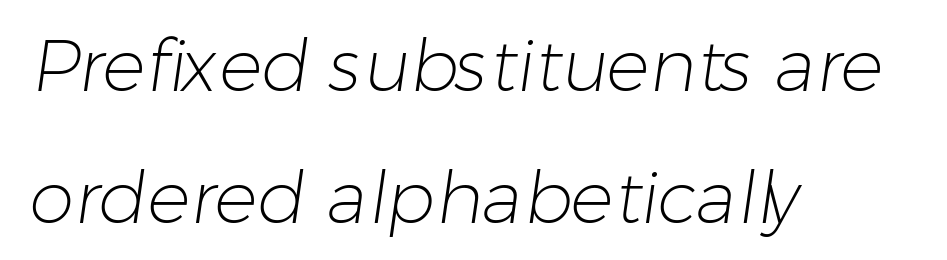
Q: Is the text bold? A: No.
Q: Is the typeface a serif or a sans-serif typeface? A: Sans-serif.
Q: Is the text underlined? A: No.
Q: How is the paragraph aligned? A: Left-aligned.
Q: Is the spacing between letters normal or unusually wide? A: Normal.
Q: Width (condensed, normal, or wide)? A: Normal.
Q: Stroke contrast? A: Low.
Q: x-height? A: Medium.
Q: Monospaced? A: No.
